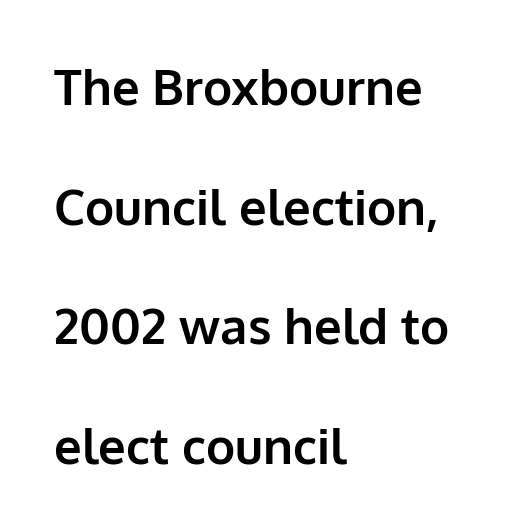
The image shows 49 px bold sans-serif type, upright; set left-aligned, loose line spacing (2.44x), normal letter spacing, not underlined; low stroke contrast and a medium x-height.
